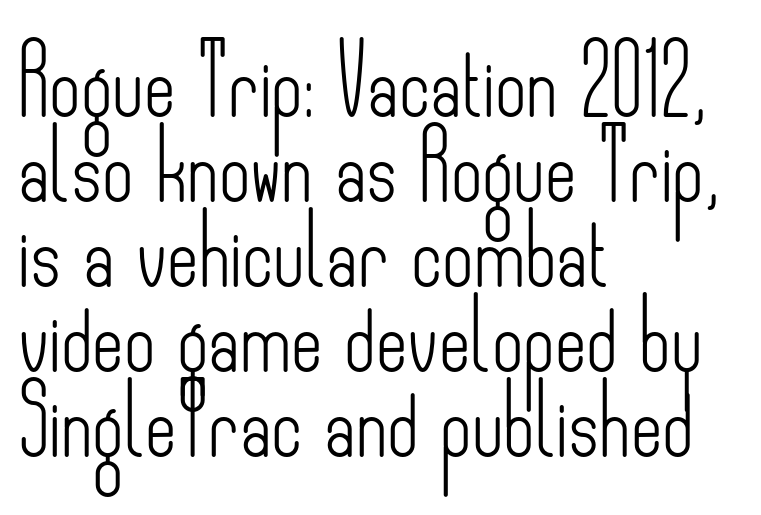
Q: Is the text bold? A: No.
Q: Is the text italic (slanted)? A: No, it is upright.
Q: Is the typeface a serif or a sans-serif typeface? A: Sans-serif.
Q: Is the text underlined? A: No.
Q: How is the paragraph aligned? A: Left-aligned.
Q: Is the spacing between letters normal or unusually wide? A: Normal.
Q: Is the spacing between lines tight, normal or loose? A: Normal.
Q: Width (condensed, normal, or wide)? A: Condensed.
Q: Stroke contrast? A: Low.
Q: x-height? A: Small.
Q: Monospaced? A: No.
